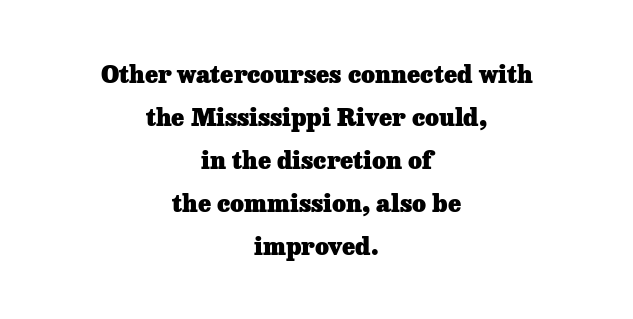
The image shows 24 px bold type, upright; set centered, line spacing 1.79x, normal letter spacing, not underlined.
